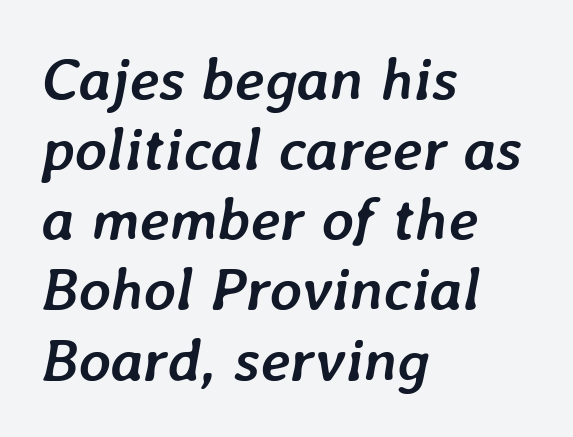
The image shows 61 px semibold type, italic (leaning right); set left-aligned, tight line spacing (1.15x), normal letter spacing, not underlined; low stroke contrast and a medium x-height.
